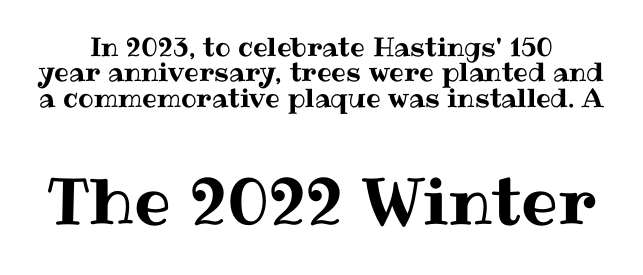
The image shows 65 px text type, upright; set tight line spacing (0.98x), normal letter spacing, not underlined; the second (bottom) block is 2.5x larger; medium stroke contrast and a medium x-height.
